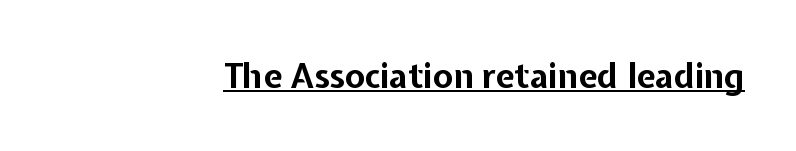
{"serif": "no", "italic": "no", "bold": "yes", "weight": "bold", "width": "normal", "stroke_contrast": "low", "x_height": "medium", "monospaced": "no", "underline": "yes", "letter_spacing": "normal", "letter_spacing_em": 0.0, "glyph_px": 34}
